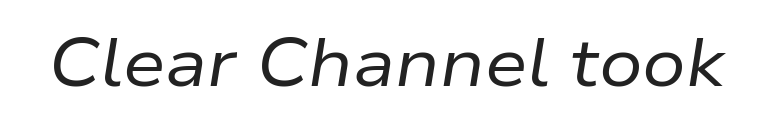
Q: Is the text bold? A: No.
Q: Is the text italic (slanted)? A: Yes, it leans right by about 9 degrees.
Q: Is the text underlined? A: No.
Q: Is the spacing between letters normal or unusually wide? A: Normal.
Q: Width (condensed, normal, or wide)? A: Normal.
Q: Stroke contrast? A: Low.
Q: x-height? A: Medium.
Q: Monospaced? A: No.
